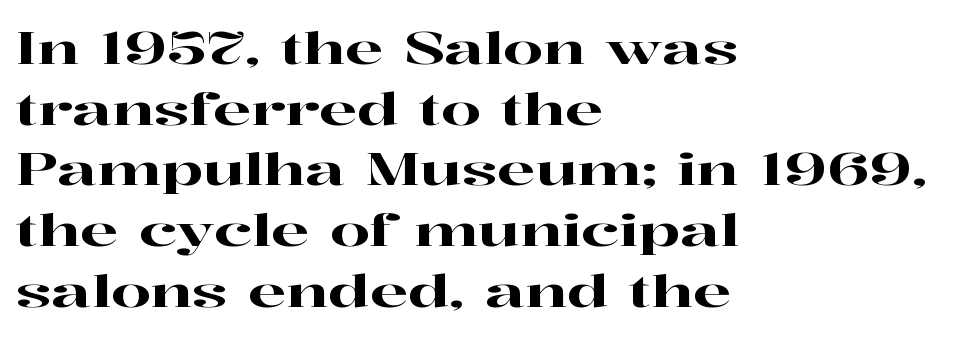
{"serif": "yes", "italic": "no", "width": "wide", "stroke_contrast": "high", "x_height": "medium", "monospaced": "no", "underline": "no", "align": "left", "line_spacing": "normal", "line_spacing_ratio": 1.35, "letter_spacing": "normal", "letter_spacing_em": 0.0, "glyph_px": 45}
